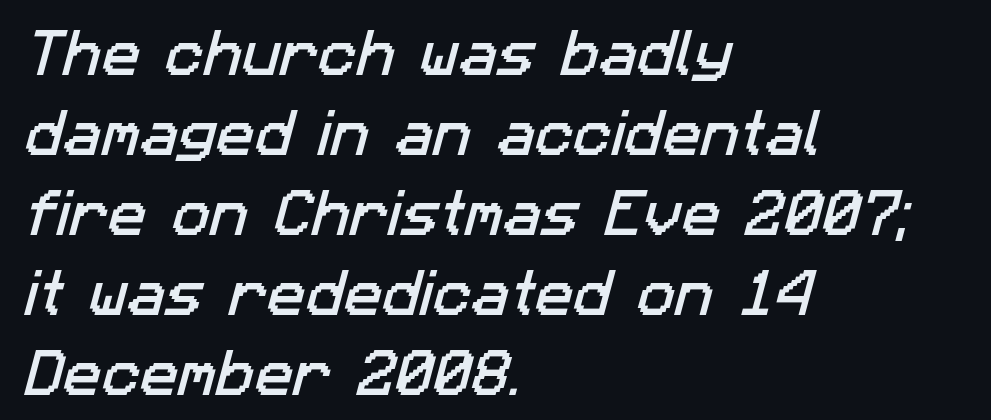
{"serif": "no", "width": "normal", "stroke_contrast": "low", "x_height": "medium", "monospaced": "no", "underline": "no", "align": "left", "line_spacing": "normal", "line_spacing_ratio": 1.57, "letter_spacing": "normal", "letter_spacing_em": 0.0, "glyph_px": 51}
